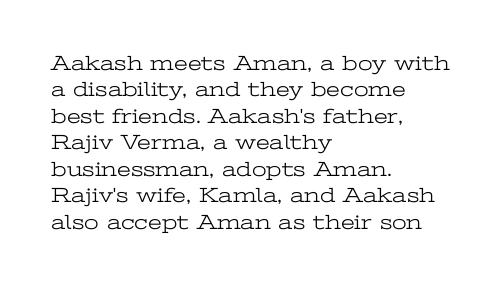
The image shows 21 px text type, upright; set left-aligned, normal line spacing (1.26x), normal letter spacing, not underlined.
